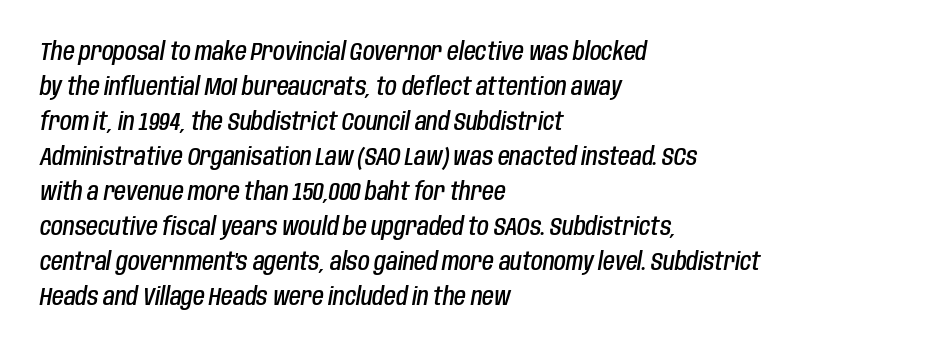
The image shows 24 px text type, italic (leaning right); set left-aligned, normal line spacing (1.46x), normal letter spacing, not underlined.
